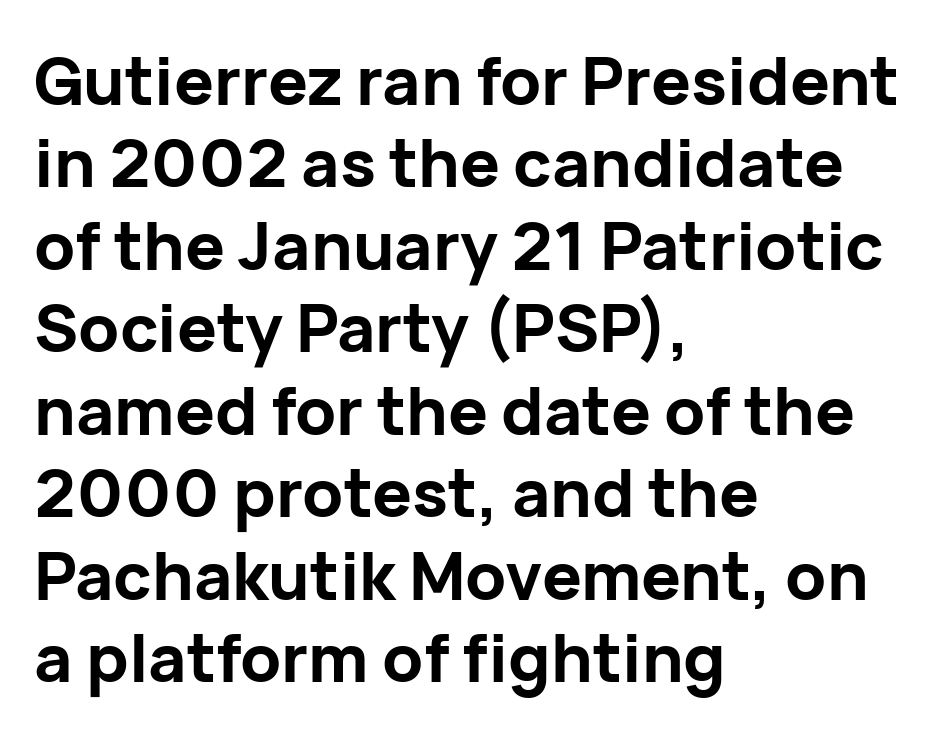
The typesetting leans heavy: a genuine bold. Typeset ragged right — the left edge is the straight one. The line-height multiplier appears to be the usual default. Here the designer chose a conventional face with non-uniform glyph widths. The text was rendered using a sans face with plain stroke endings.
